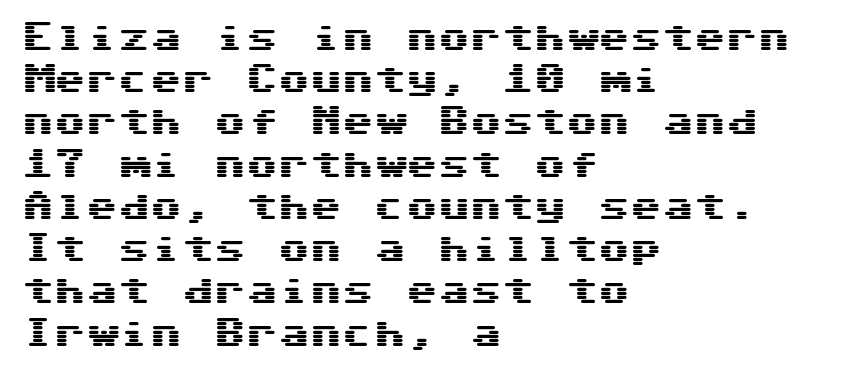
Q: Is the text italic (slanted)? A: No, it is upright.
Q: Is the typeface a serif or a sans-serif typeface? A: Sans-serif.
Q: Is the text underlined? A: No.
Q: How is the paragraph aligned? A: Left-aligned.
Q: Is the spacing between letters normal or unusually wide? A: Normal.
Q: Is the spacing between lines tight, normal or loose? A: Normal.
Q: Width (condensed, normal, or wide)? A: Wide.
Q: Stroke contrast? A: Medium.
Q: x-height? A: Medium.
Q: Monospaced? A: Yes.
